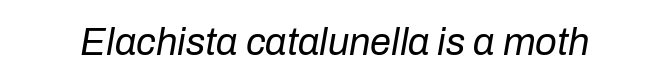
Quick note: underline off. Nothing heavy about these letters — not bold at all. You could not count columns in this text — the font is proportionally spaced. Words appear dense and cohesive because spacing is normal. It's the slanting kind of type.
